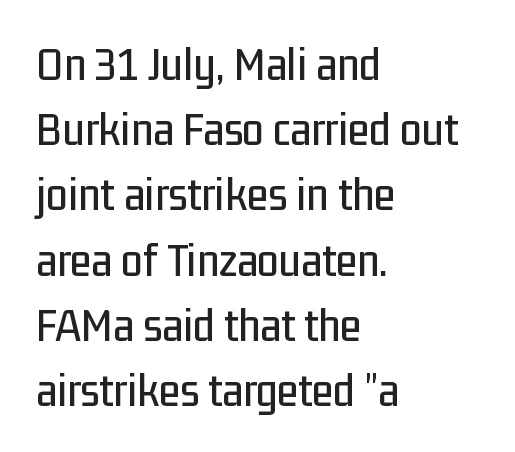
Q: Is the text italic (slanted)? A: No, it is upright.
Q: Is the typeface a serif or a sans-serif typeface? A: Sans-serif.
Q: Is the text underlined? A: No.
Q: How is the paragraph aligned? A: Left-aligned.
Q: Is the spacing between letters normal or unusually wide? A: Normal.
Q: Is the spacing between lines tight, normal or loose? A: Normal.
Q: Width (condensed, normal, or wide)? A: Condensed.
Q: Stroke contrast? A: Low.
Q: x-height? A: Medium.
Q: Monospaced? A: No.
